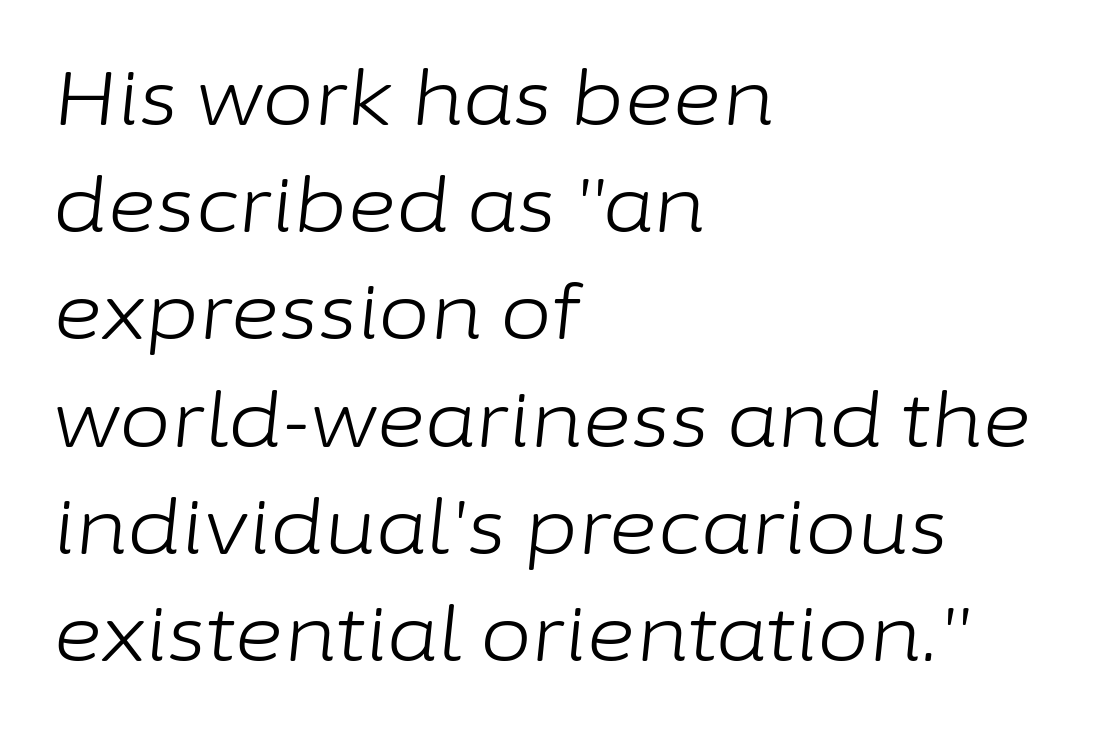
{"italic": "yes", "lean": "right", "slant_degrees": 6, "bold": "no", "weight": "light", "width": "normal", "stroke_contrast": "low", "x_height": "medium", "monospaced": "no", "underline": "no", "align": "left", "line_spacing": "normal", "line_spacing_ratio": 1.43, "letter_spacing": "normal", "letter_spacing_em": 0.0, "glyph_px": 75}
